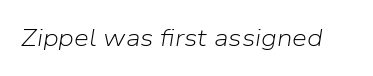
The image shows 24 px text type, italic (leaning right); set normal letter spacing, not underlined.
